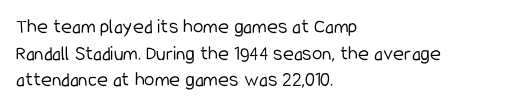
{"italic": "no", "bold": "no", "underline": "no", "align": "left", "line_spacing": "normal", "line_spacing_ratio": 1.27, "letter_spacing": "normal", "letter_spacing_em": 0.0, "glyph_px": 21}
